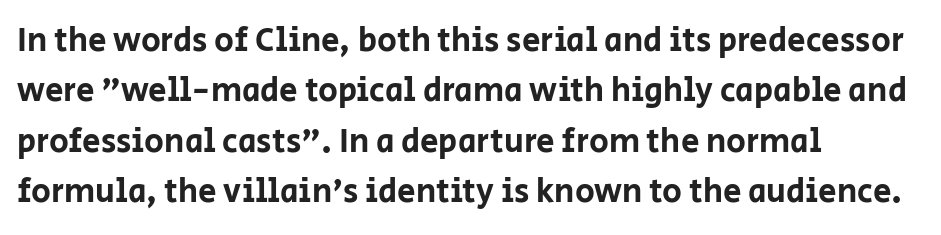
The image shows 33 px sans-serif type, upright; set left-aligned, normal line spacing (1.53x), normal letter spacing, not underlined; low stroke contrast and a large x-height.
